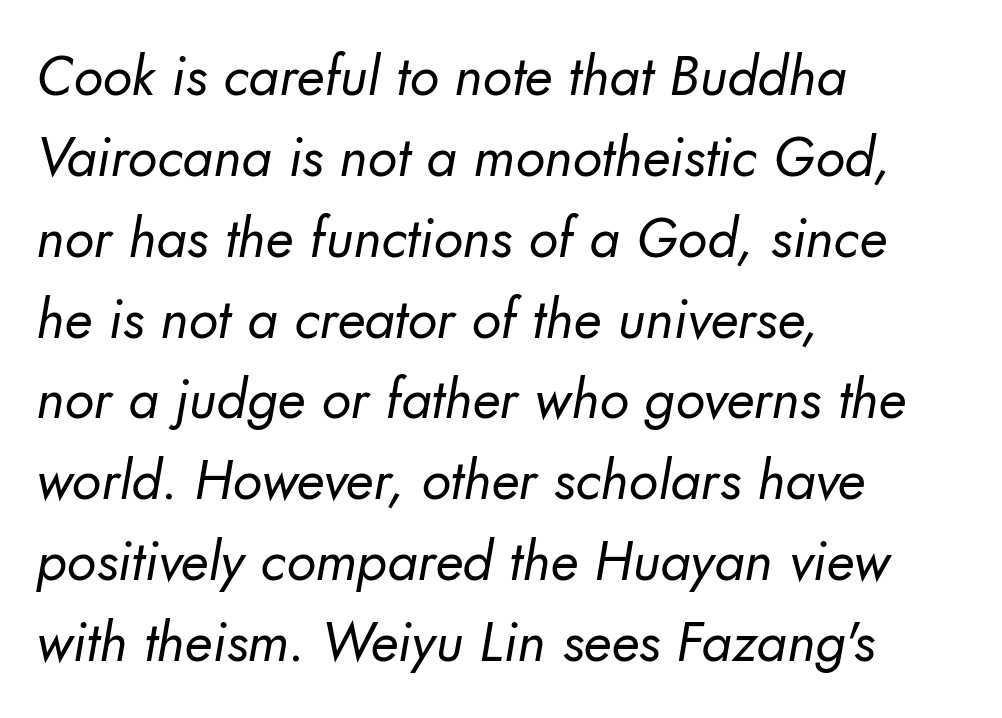
{"serif": "no", "bold": "no", "weight": "regular", "width": "normal", "stroke_contrast": "low", "x_height": "small", "monospaced": "no", "underline": "no", "align": "left", "line_spacing": "normal", "line_spacing_ratio": 1.47, "letter_spacing": "normal", "letter_spacing_em": 0.0, "glyph_px": 55}
